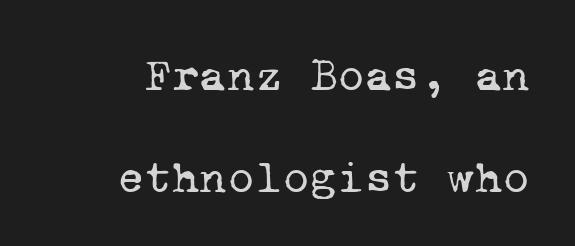
Between one letter and the next there's only the usual sliver of space. The typesetting does not lean heavy: it is not bold. How would I describe the line gaps? Wide and relaxed. The strip under each line holds only bare page.
